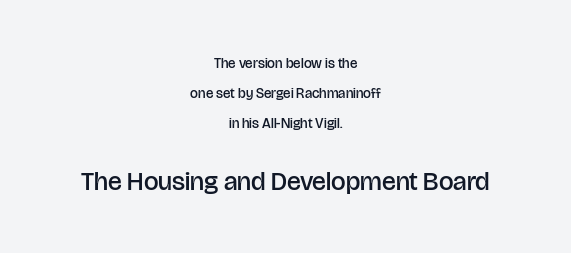
Line starts and ends both wander, symmetrically. The composition opens small and finishes big. The lines are spread far apart with generous leading. The specimen reads as upright at a glance. As a designer I'd log this as weight 600, semibold. Is the letter spacing exaggerated? No — it looks like the ordinary default.
